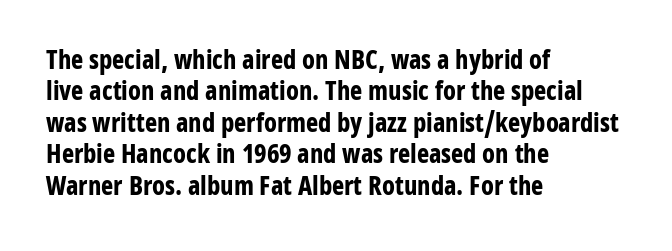
{"italic": "no", "bold": "yes", "underline": "no", "align": "left", "line_spacing_ratio": 1.21, "letter_spacing": "normal", "letter_spacing_em": 0.0, "glyph_px": 26}
